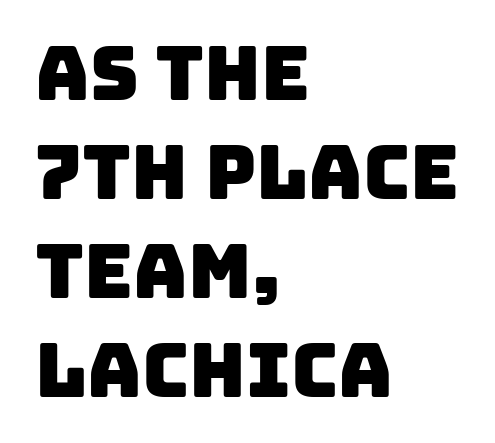
{"serif": "no", "width": "normal", "stroke_contrast": "low", "x_height": "large", "monospaced": "no", "underline": "no", "align": "left", "line_spacing": "normal", "line_spacing_ratio": 1.32, "letter_spacing": "normal", "letter_spacing_em": 0.0, "glyph_px": 75}
